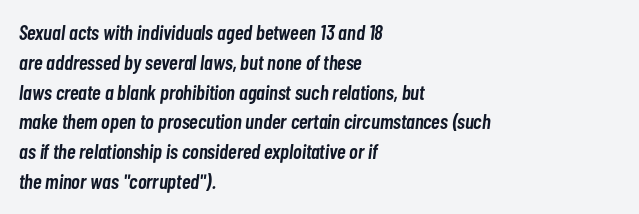
Q: Is the text bold? A: Semi-bold.
Q: Is the text italic (slanted)? A: Yes, it leans right by about 7 degrees.
Q: Is the text underlined? A: No.
Q: How is the paragraph aligned? A: Left-aligned.
Q: Is the spacing between letters normal or unusually wide? A: Normal.
Q: Is the spacing between lines tight, normal or loose? A: Normal.
